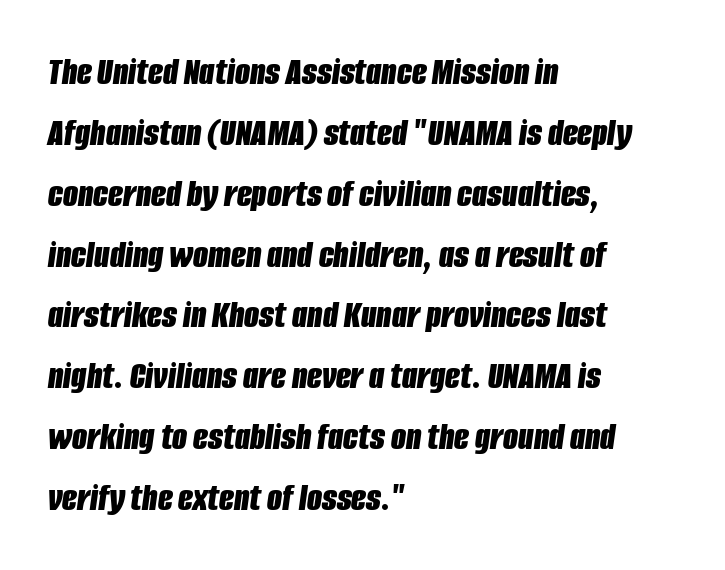
The letters are bold, with thick, heavy strokes. Check the space under the baseline: it is left empty. These lines sit exactly where default settings would place them. This rendering uses left alignment, leaving the right contour irregular.
